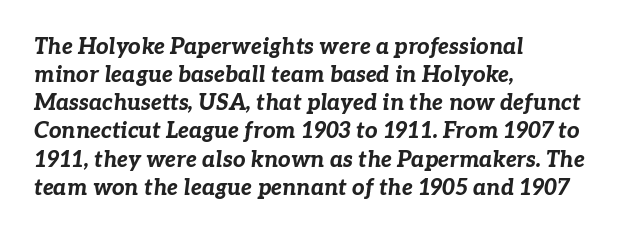
The image shows 22 px bold type, italic (leaning right); set left-aligned, normal line spacing (1.28x), normal letter spacing, not underlined.
